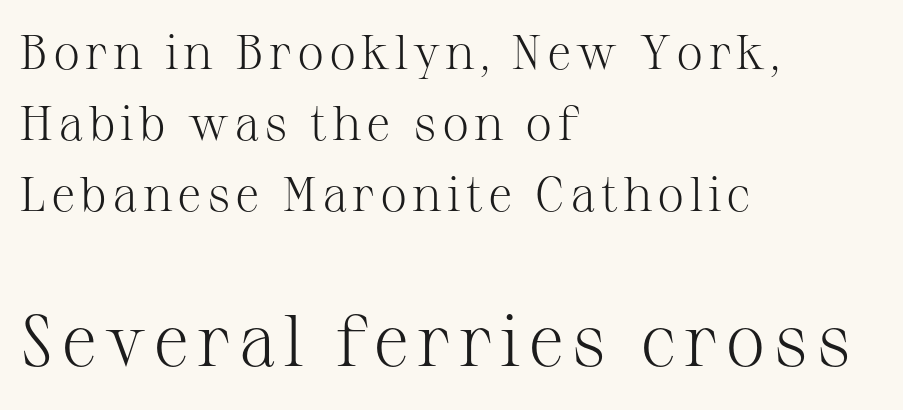
Nobody drew a line under any word here. This sample has the flowing, uneven cadence of proportional lettering. This sample is left-justified, so line endings fall wherever the words run out. Compared with typical paragraphs, the rows here are spaced about the same. Every stem runs plumb, perpendicular to the baseline. The second block has been scaled up relative to the first.
